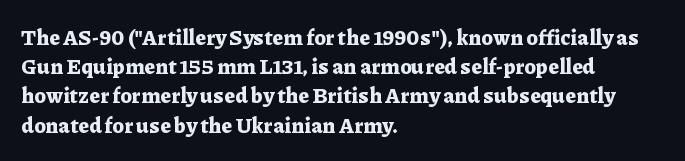
Q: Is the text bold? A: Yes.
Q: Is the text italic (slanted)? A: No, it is upright.
Q: Is the text underlined? A: No.
Q: How is the paragraph aligned? A: Left-aligned.
Q: Is the spacing between letters normal or unusually wide? A: Normal.
Q: Is the spacing between lines tight, normal or loose? A: Normal.
